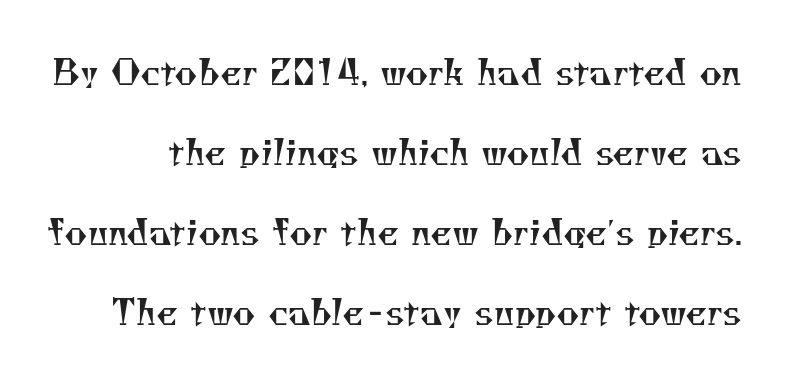
The image shows 35 px regular-weight serif type; set loose line spacing (2.29x), normal letter spacing, not underlined; medium stroke contrast and a small x-height.
